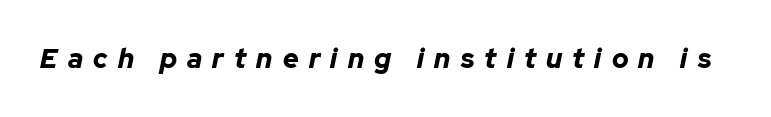
The image shows 27 px bold type, italic (leaning right); set unusually wide letter spacing (+0.38 em), not underlined.
